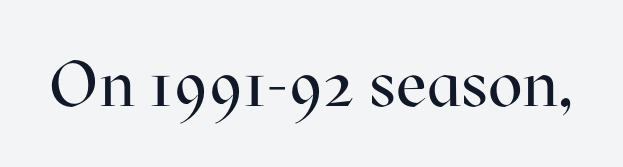
Q: Is the text bold? A: No.
Q: Is the text italic (slanted)? A: No, it is upright.
Q: Is the typeface a serif or a sans-serif typeface? A: Serif.
Q: Is the text underlined? A: No.
Q: Is the spacing between letters normal or unusually wide? A: Normal.
Q: Width (condensed, normal, or wide)? A: Normal.
Q: Stroke contrast? A: High.
Q: x-height? A: Medium.
Q: Monospaced? A: No.
